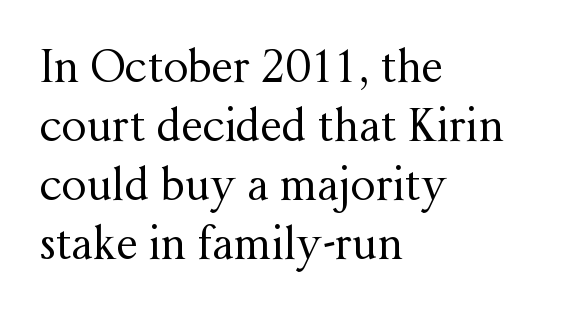
These lines stack with their left ends in a neat column. A roman cut, with each character standing at attention. Stems and bowls with no extra thickness — not bold. Short note: letters normally spaced. You could not count columns in this text — the font is proportionally spaced. Is there much room between lines? A standard amount, neither cramped nor airy.
